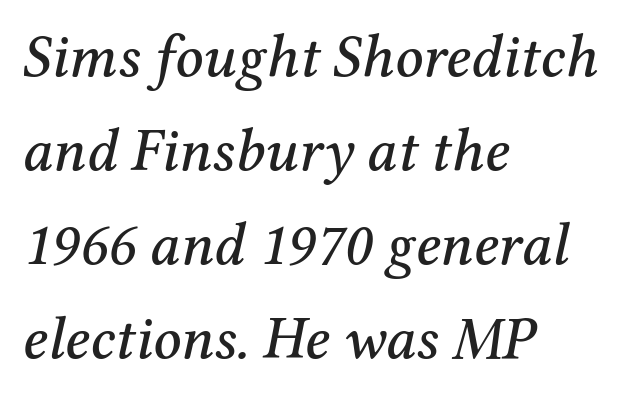
{"serif": "yes", "italic": "yes", "lean": "right", "slant_degrees": 12, "width": "normal", "stroke_contrast": "medium", "x_height": "medium", "monospaced": "no", "underline": "no", "align": "left", "line_spacing": "normal", "line_spacing_ratio": 1.54, "letter_spacing": "normal", "letter_spacing_em": 0.0, "glyph_px": 61}
